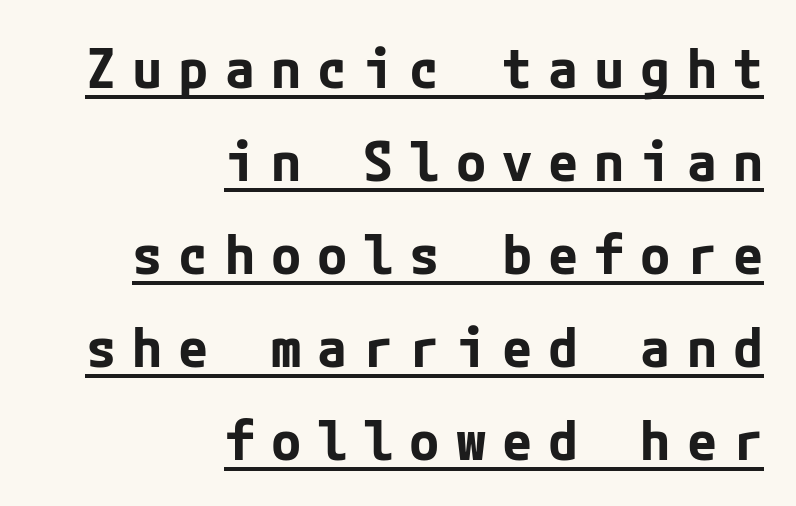
Characters follow at a spacing far wider than the type designer built in. The space between consecutive lines is moderate. Classification — sans serif. The font is running at its bold setting.
